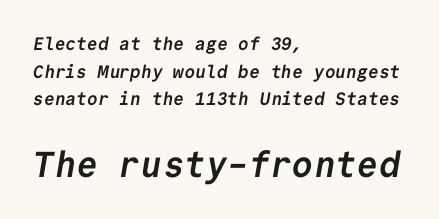
{"serif": "no", "bold": "yes", "weight": "semibold", "width": "normal", "stroke_contrast": "low", "x_height": "medium", "monospaced": "yes", "underline": "no", "align": "left", "line_spacing": "normal", "line_spacing_ratio": 1.53, "letter_spacing": "normal", "letter_spacing_em": 0.0, "larger_block": "second", "size_ratio": 2.0, "glyph_px": 36}
